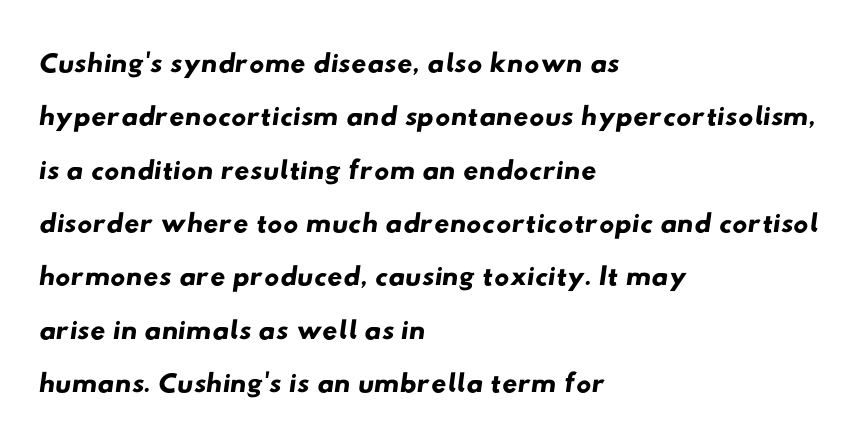
{"serif": "no", "width": "wide", "stroke_contrast": "low", "x_height": "small", "monospaced": "no", "underline": "no", "align": "left", "line_spacing": "normal", "line_spacing_ratio": 1.27, "letter_spacing": "normal", "letter_spacing_em": 0.0, "glyph_px": 42}
